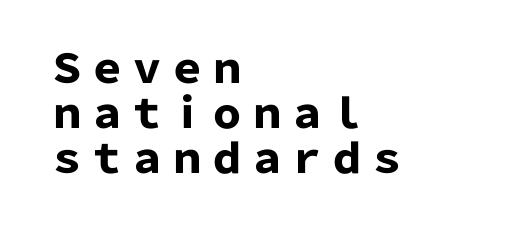
The image shows 40 px heavy sans-serif type, upright; set left-aligned, tight line spacing (1.13x), normal letter spacing, not underlined; low stroke contrast and a medium x-height.
